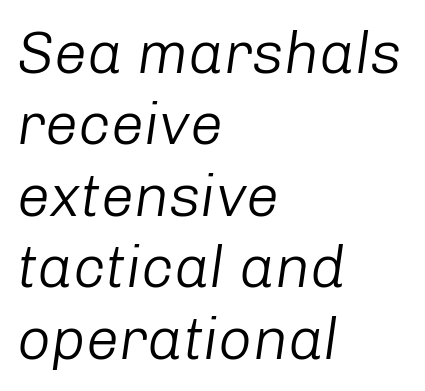
The image shows 59 px light type, italic (leaning right); set left-aligned, line spacing 1.21x, normal letter spacing, not underlined; low stroke contrast and a medium x-height.
